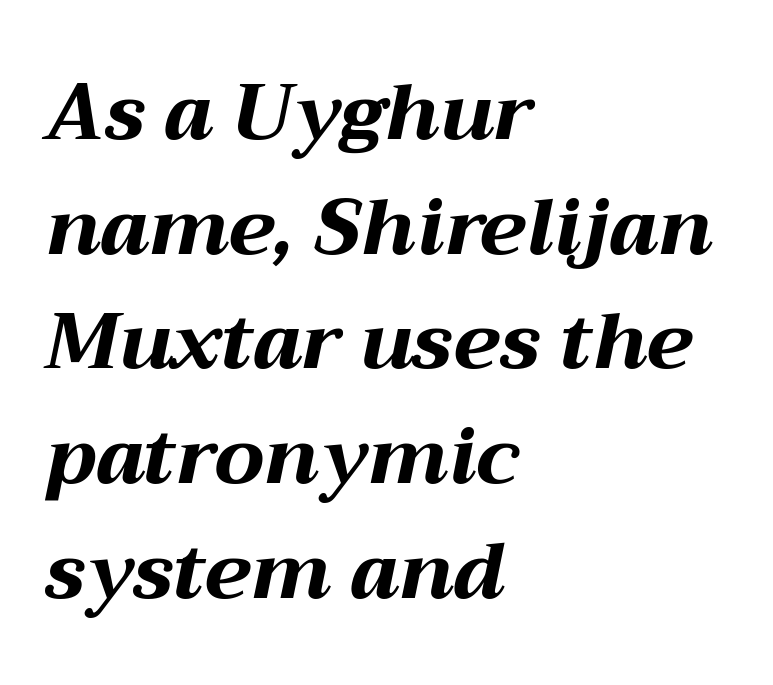
Where is the straight margin? On the left. These lines keep a tight, regular rhythm from letter to letter. The letters are slanted; this is an italic face. Do the characters align in a grid? No, the font is proportional. The face used here has the dense, thick strokes of a bold. Each new line begins a customary step beneath the previous one.
